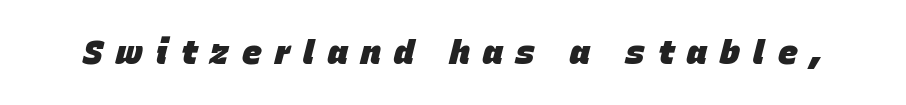
Bare-footed words on every line. Letter spacing: wide. Notice how the stems are inclined rather than vertical — that's the hallmark of italics. You could not count columns in this text — the font is proportionally spaced.
